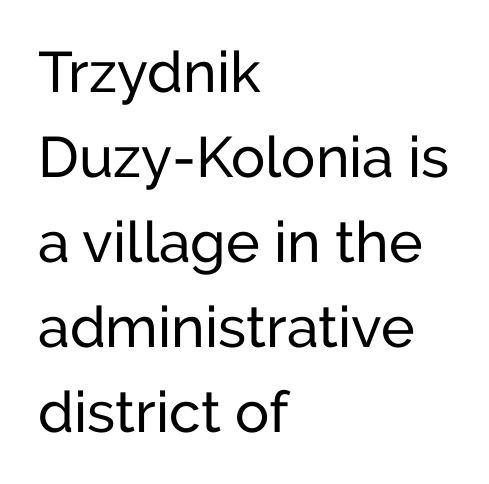
Q: Is the text italic (slanted)? A: No, it is upright.
Q: Is the typeface a serif or a sans-serif typeface? A: Sans-serif.
Q: Is the text underlined? A: No.
Q: How is the paragraph aligned? A: Left-aligned.
Q: Is the spacing between letters normal or unusually wide? A: Normal.
Q: Is the spacing between lines tight, normal or loose? A: Normal.
Q: Width (condensed, normal, or wide)? A: Normal.
Q: Stroke contrast? A: Low.
Q: x-height? A: Medium.
Q: Monospaced? A: No.
